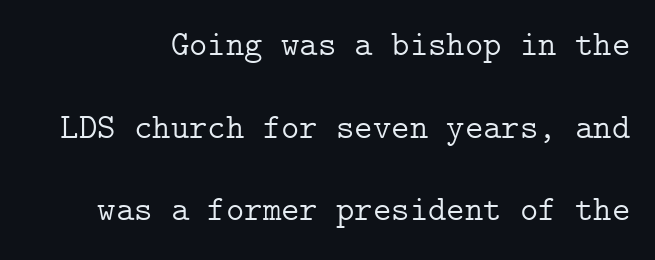
The image shows 35 px light serif type, upright; set loose line spacing (2.36x), normal letter spacing, not underlined; low stroke contrast and a medium x-height.
